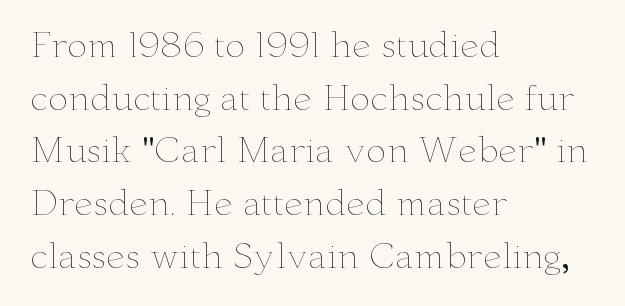
{"italic": "no", "bold": "no", "weight": "thin", "width": "wide", "stroke_contrast": "low", "x_height": "small", "monospaced": "no", "underline": "no", "align": "left", "line_spacing": "normal", "line_spacing_ratio": 1.55, "letter_spacing": "normal", "letter_spacing_em": 0.0, "glyph_px": 34}
